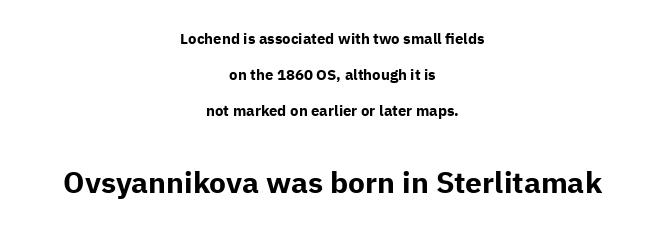
The image shows 30 px bold sans-serif type, upright; set centered, loose line spacing (2.39x), normal letter spacing, not underlined; the second (bottom) block is 2.0x larger; low stroke contrast and a medium x-height.
